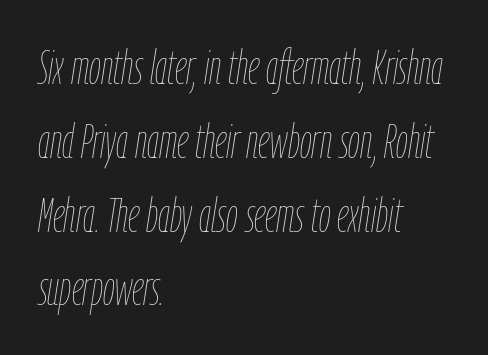
Q: Is the text bold? A: No.
Q: Is the text italic (slanted)? A: Yes, it leans right by about 9 degrees.
Q: Is the text underlined? A: No.
Q: How is the paragraph aligned? A: Left-aligned.
Q: Is the spacing between letters normal or unusually wide? A: Normal.
Q: Is the spacing between lines tight, normal or loose? A: Normal.
Q: Width (condensed, normal, or wide)? A: Condensed.
Q: Stroke contrast? A: Low.
Q: x-height? A: Medium.
Q: Monospaced? A: No.
